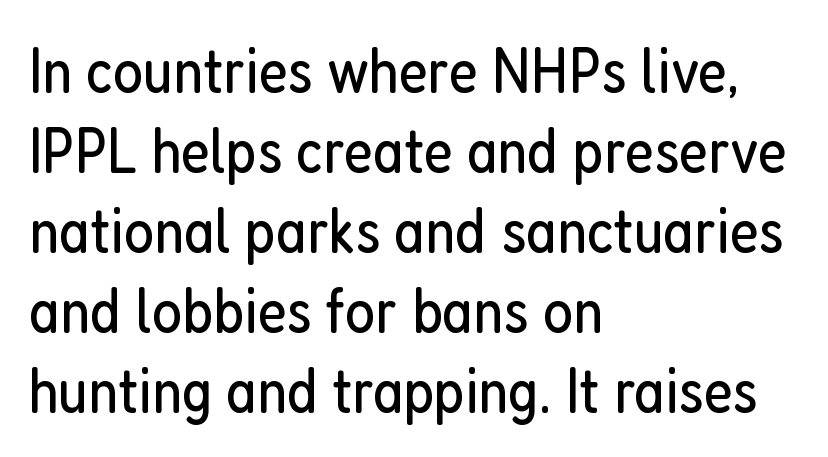
The image shows 64 px regular-weight, condensed sans-serif type, upright; set left-aligned, normal line spacing (1.25x), normal letter spacing, not underlined; low stroke contrast and a medium x-height.
